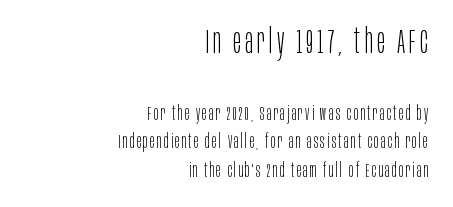
The line-height multiplier appears to be the usual default. This is not heavy type; no bold has been used. These lines are composed in type without serifs. Compared with a flush-left layout, this one pins lines to the opposite, right side.
